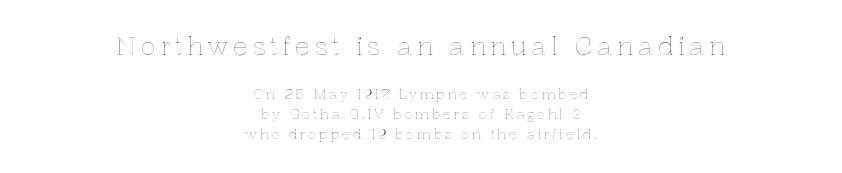
Q: Is the text italic (slanted)? A: No, it is upright.
Q: Is the text underlined? A: No.
Q: How is the paragraph aligned? A: Centered.
Q: Is the spacing between lines tight, normal or loose? A: Normal.
Q: Which block of text is set in a larger size, the first (top) or the second (bottom)? A: The first (top) one.
